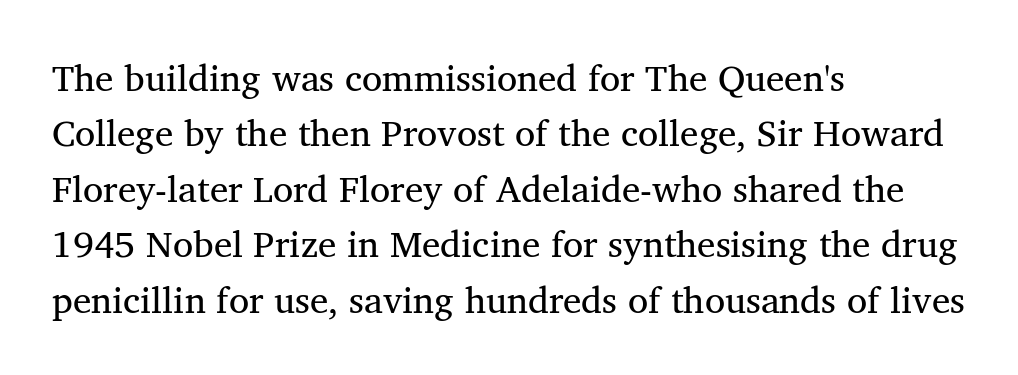
The image shows 37 px regular-weight serif type; set left-aligned, normal line spacing (1.5x), normal letter spacing, not underlined; medium stroke contrast and a medium x-height.
